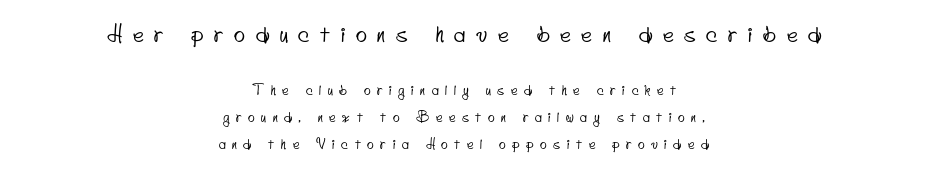
{"underline": "no", "align": "center", "line_spacing": "loose", "line_spacing_ratio": 1.91, "letter_spacing": "wide", "letter_spacing_em": 0.47, "larger_block": "first", "size_ratio": 1.64, "glyph_px": 23}
